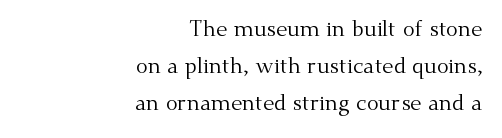
Q: Is the text bold? A: No.
Q: Is the text italic (slanted)? A: No, it is upright.
Q: Is the text underlined? A: No.
Q: How is the paragraph aligned? A: Right-aligned.
Q: Is the spacing between letters normal or unusually wide? A: Normal.
Q: Is the spacing between lines tight, normal or loose? A: Normal.
